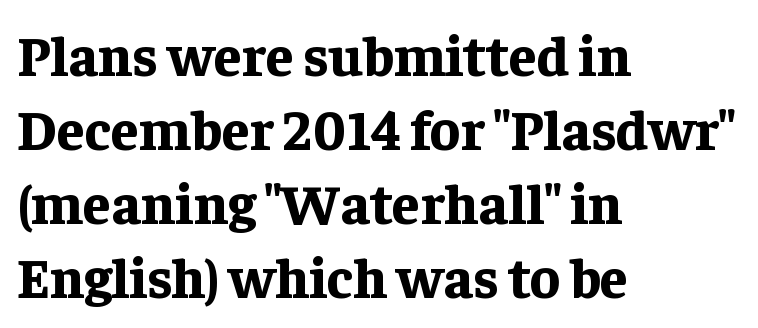
Q: Is the text bold? A: Yes.
Q: Is the text italic (slanted)? A: No, it is upright.
Q: Is the typeface a serif or a sans-serif typeface? A: Serif.
Q: Is the text underlined? A: No.
Q: How is the paragraph aligned? A: Left-aligned.
Q: Is the spacing between letters normal or unusually wide? A: Normal.
Q: Is the spacing between lines tight, normal or loose? A: Normal.
Q: Width (condensed, normal, or wide)? A: Normal.
Q: Stroke contrast? A: Low.
Q: x-height? A: Medium.
Q: Monospaced? A: No.
